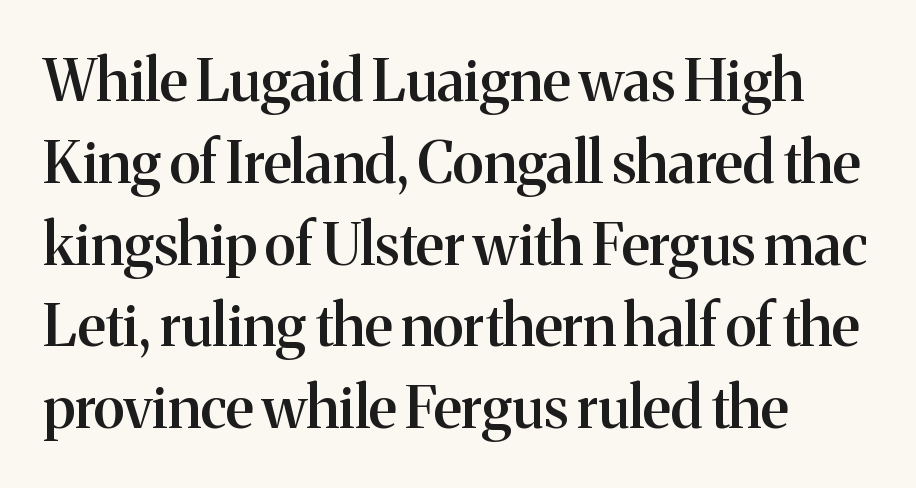
{"serif": "yes", "italic": "no", "bold": "semi", "weight": "semibold", "width": "normal", "stroke_contrast": "medium", "x_height": "medium", "monospaced": "no", "underline": "no", "align": "left", "line_spacing": "normal", "line_spacing_ratio": 1.41, "letter_spacing": "normal", "letter_spacing_em": 0.0, "glyph_px": 58}
